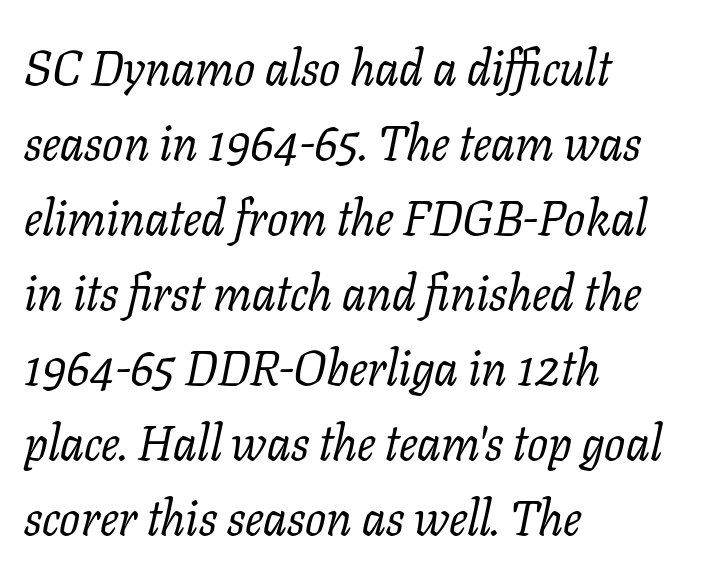
Q: Is the text bold? A: No.
Q: Is the text italic (slanted)? A: Yes, it leans right by about 11 degrees.
Q: Is the typeface a serif or a sans-serif typeface? A: Serif.
Q: Is the text underlined? A: No.
Q: How is the paragraph aligned? A: Left-aligned.
Q: Is the spacing between letters normal or unusually wide? A: Normal.
Q: Is the spacing between lines tight, normal or loose? A: Normal.
Q: Width (condensed, normal, or wide)? A: Normal.
Q: Stroke contrast? A: Low.
Q: x-height? A: Medium.
Q: Monospaced? A: No.
